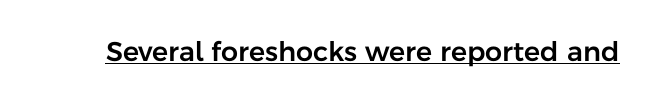
The image shows 27 px text type, upright; set normal letter spacing, underlined.
